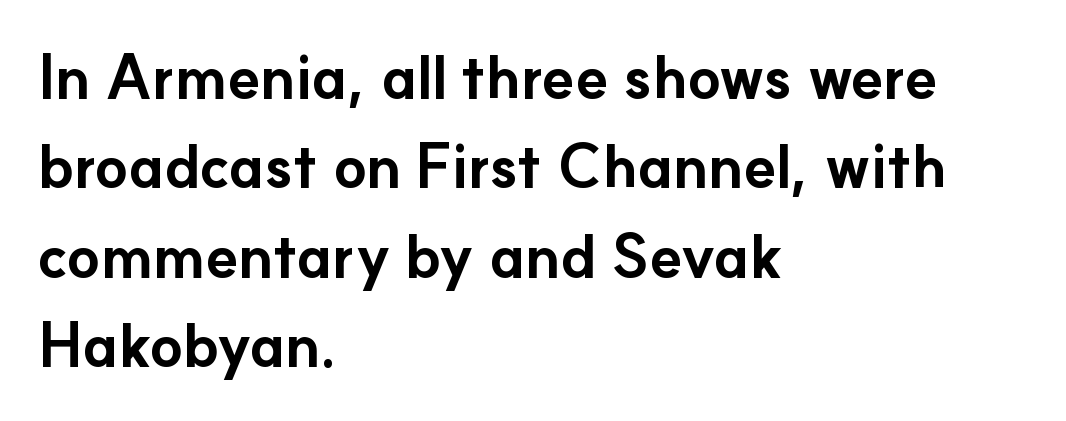
{"serif": "no", "italic": "no", "bold": "yes", "weight": "bold", "width": "normal", "stroke_contrast": "low", "x_height": "small", "monospaced": "no", "underline": "no", "align": "left", "line_spacing": "normal", "line_spacing_ratio": 1.49, "letter_spacing": "normal", "letter_spacing_em": 0.0, "glyph_px": 60}
